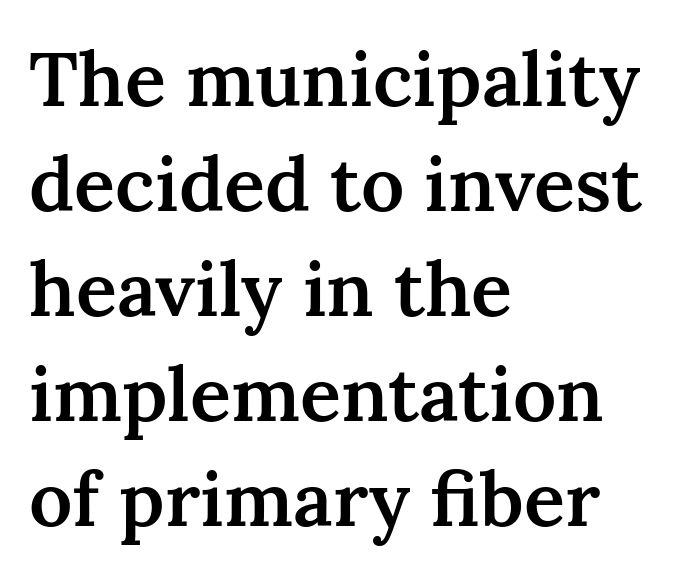
{"serif": "yes", "italic": "no", "bold": "semi", "weight": "semibold", "width": "normal", "stroke_contrast": "medium", "x_height": "medium", "monospaced": "no", "underline": "no", "align": "left", "line_spacing": "normal", "line_spacing_ratio": 1.38, "letter_spacing": "normal", "letter_spacing_em": 0.0, "glyph_px": 76}
